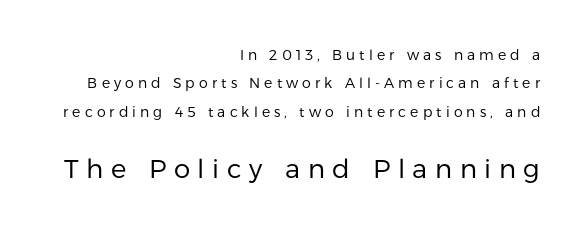
In terms of leading, this rendering errs on the spacious side. This is roman type, the default non-slanted kind. Descender tails drop into unmarked territory. If you drew a ruler down the right edge, every line would touch it. Stems here are at most as thick as an everyday book face.
